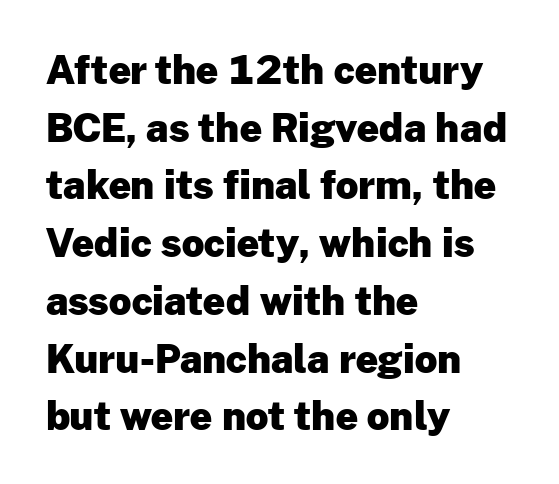
Q: Is the text bold? A: Yes.
Q: Is the text italic (slanted)? A: No, it is upright.
Q: Is the typeface a serif or a sans-serif typeface? A: Sans-serif.
Q: Is the text underlined? A: No.
Q: How is the paragraph aligned? A: Left-aligned.
Q: Is the spacing between letters normal or unusually wide? A: Normal.
Q: Is the spacing between lines tight, normal or loose? A: Normal.
Q: Width (condensed, normal, or wide)? A: Normal.
Q: Stroke contrast? A: Low.
Q: x-height? A: Medium.
Q: Monospaced? A: No.
